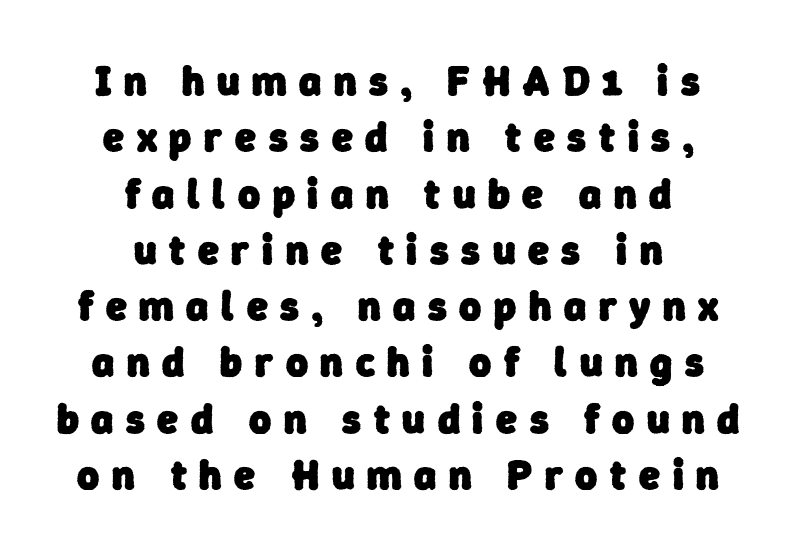
The image shows 42 px heavy sans-serif type; set centered, normal line spacing (1.34x), unusually wide letter spacing (+0.3 em), not underlined; low stroke contrast and a medium x-height.
